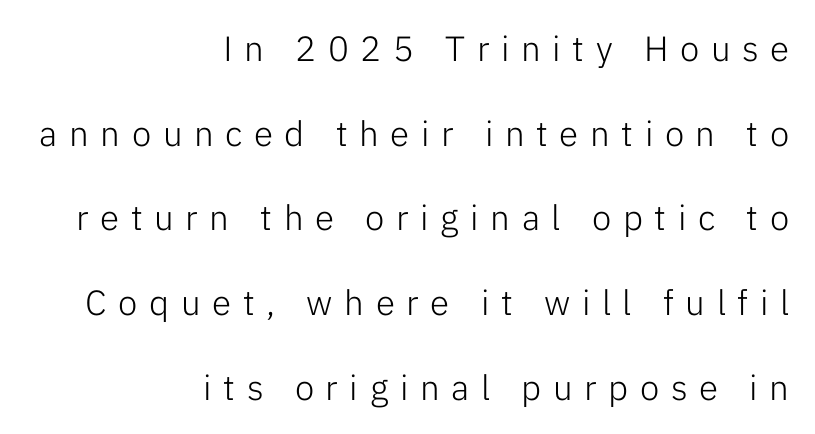
{"serif": "no", "italic": "no", "bold": "no", "weight": "light", "width": "normal", "stroke_contrast": "low", "x_height": "medium", "monospaced": "no", "underline": "no", "align": "right", "line_spacing": "loose", "line_spacing_ratio": 2.42, "letter_spacing": "wide", "letter_spacing_em": 0.33, "glyph_px": 35}
